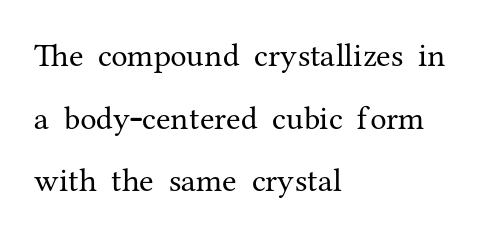
The image shows 33 px regular-weight serif type, upright; set left-aligned, loose line spacing (1.9x), normal letter spacing, not underlined; medium stroke contrast and a medium x-height.
